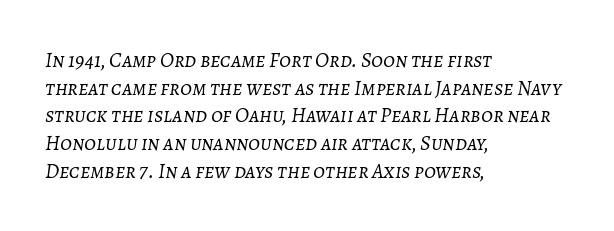
These lines sit exactly where default settings would place them. Observe the ordinary spacing: letters are neighbours, not strangers. Decoration check: the copy has no underline. Teacher's note: observe the even left margin — that is flush-left alignment. Each stroke keeps to a modest, everyday thickness or less.
